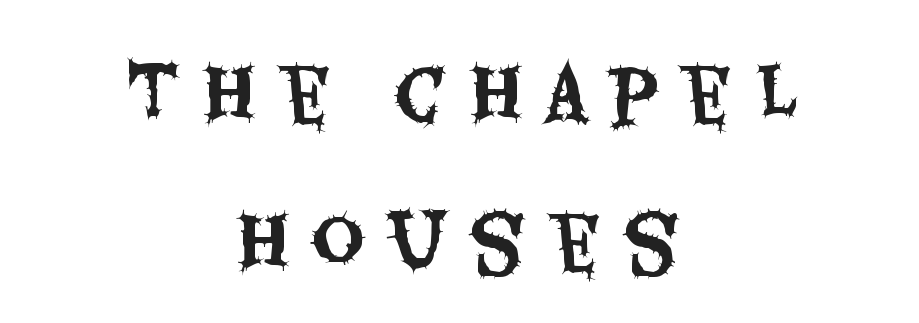
{"serif": "no", "italic": "no", "width": "condensed", "stroke_contrast": "medium", "x_height": "large", "monospaced": "no", "underline": "no", "align": "center", "line_spacing": "loose", "line_spacing_ratio": 2.05, "letter_spacing": "wide", "letter_spacing_em": 0.3, "glyph_px": 72}
